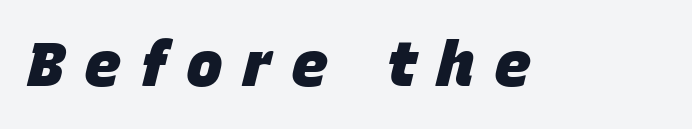
The image shows 62 px heavy type, italic (leaning right); set unusually wide letter spacing (+0.32 em), not underlined; low stroke contrast and a large x-height.
